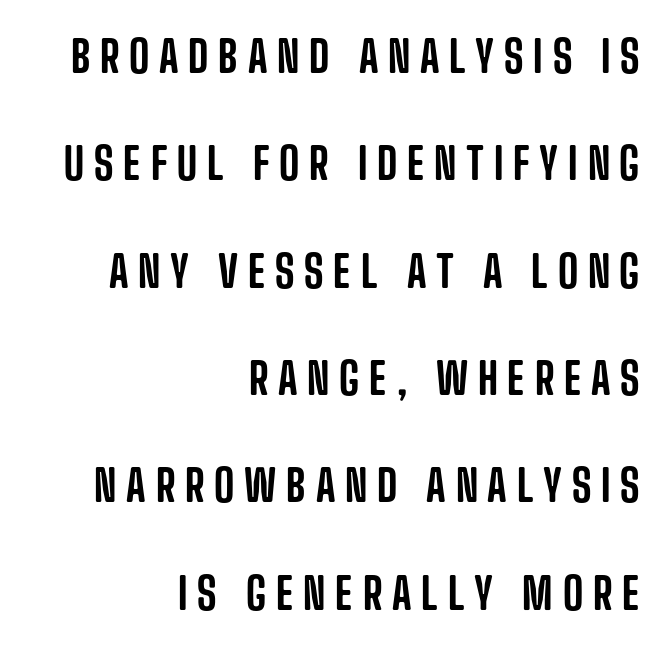
The typesetter chose a ragged-left arrangement here. The rendering shows plain stroke endings on the letterforms — a sans-serif design. Notice how the stems are strictly vertical — no italics here. This rendering features lettering with no underline. The face used here is proportionally spaced, like ordinary book or web type.
